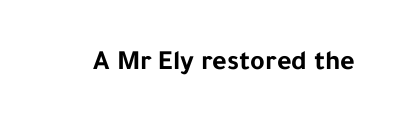
{"serif": "no", "italic": "no", "bold": "yes", "weight": "bold", "width": "normal", "stroke_contrast": "low", "x_height": "medium", "monospaced": "no", "underline": "no", "letter_spacing": "normal", "letter_spacing_em": 0.0, "glyph_px": 28}
